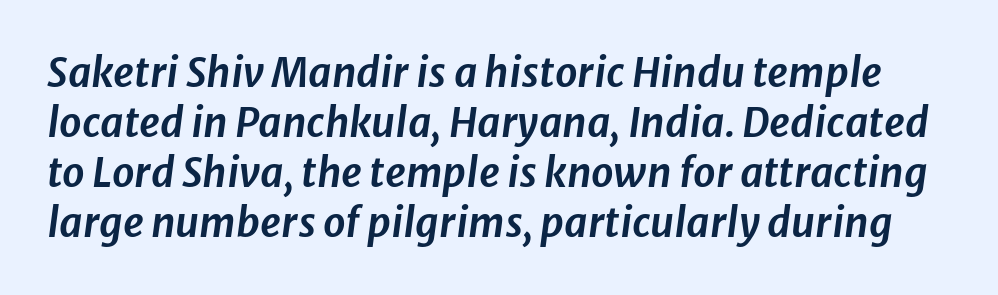
{"italic": "yes", "lean": "right", "slant_degrees": 8, "width": "normal", "stroke_contrast": "low", "x_height": "medium", "monospaced": "no", "underline": "no", "line_spacing": "normal", "line_spacing_ratio": 1.25, "letter_spacing": "normal", "letter_spacing_em": 0.0, "glyph_px": 40}
